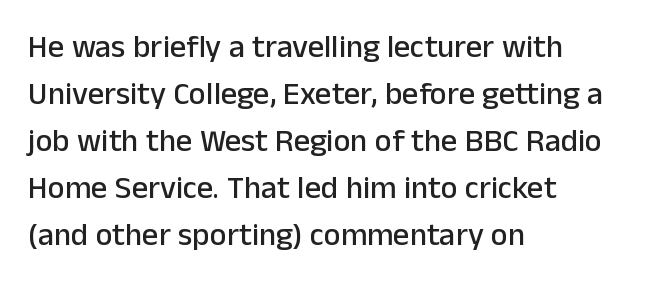
Each word holds together tightly as a unit, with standard inter-letter gaps. Nope, not italic — everything's standing straight. Lines of text with bare space underneath. A typesetter would call this leading conventional body-copy spacing. Stroke terminals: plain, sans-serif. Where is the straight margin? On the left.
